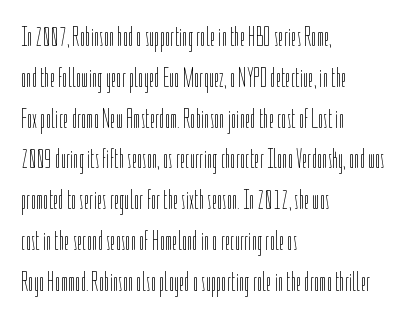
The image shows 27 px text type, upright; set left-aligned, normal line spacing (1.51x), normal letter spacing, not underlined.
